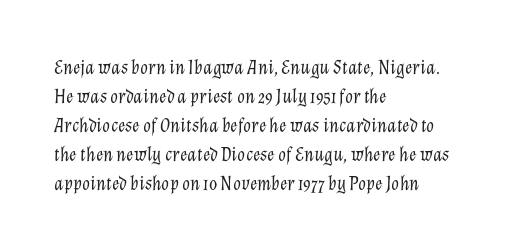
These lines were composed using italics. The lines sit at an ordinary, default distance from one another. Think standard paragraph weight, or any step lighter than that. The horizontal fit of the characters is conventional and even. The typesetter chose a ragged-right arrangement here.
